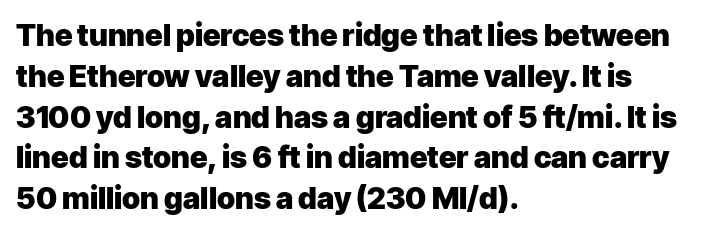
Q: Is the text bold? A: Yes.
Q: Is the text italic (slanted)? A: No, it is upright.
Q: Is the typeface a serif or a sans-serif typeface? A: Sans-serif.
Q: Is the text underlined? A: No.
Q: How is the paragraph aligned? A: Left-aligned.
Q: Is the spacing between letters normal or unusually wide? A: Normal.
Q: Is the spacing between lines tight, normal or loose? A: Normal.
Q: Width (condensed, normal, or wide)? A: Normal.
Q: Stroke contrast? A: Low.
Q: x-height? A: Medium.
Q: Monospaced? A: No.
